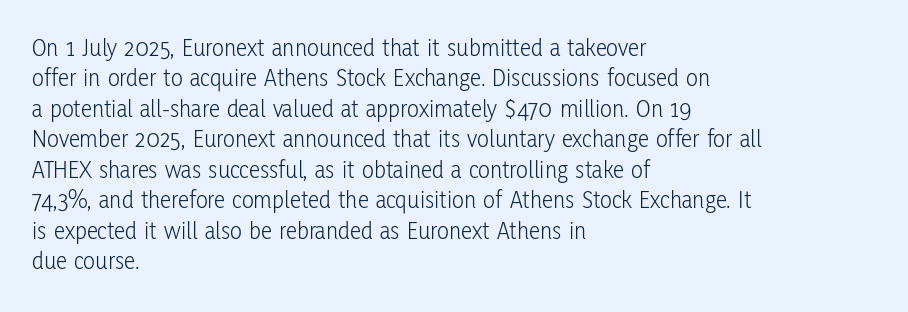
The image shows 25 px text type, upright; set left-aligned, line spacing 1.22x, normal letter spacing, not underlined.
